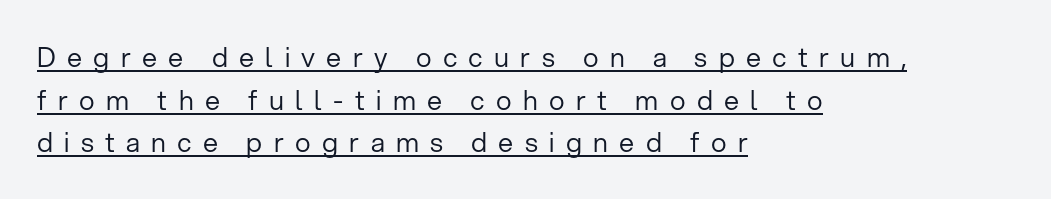
Honestly, the letter spacing is so wide it's the main thing you notice. The lettering holds an erect, upright posture throughout. Baseline-to-baseline distance is the conventional proportion of letter height. This rendering features underlined lettering. The typesetter chose a ragged-right arrangement here.
